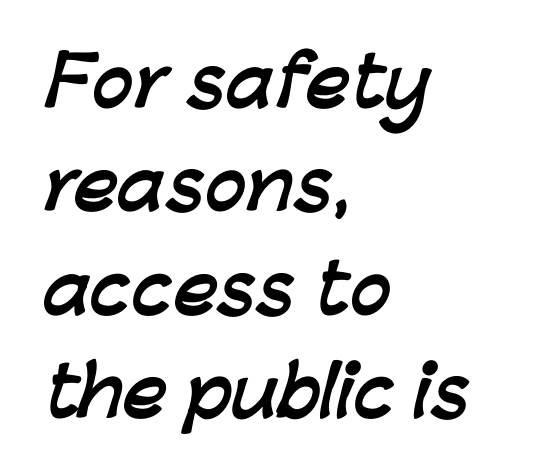
Q: Is the text bold? A: Yes.
Q: Is the typeface a serif or a sans-serif typeface? A: Sans-serif.
Q: Is the text underlined? A: No.
Q: How is the paragraph aligned? A: Left-aligned.
Q: Is the spacing between letters normal or unusually wide? A: Normal.
Q: Is the spacing between lines tight, normal or loose? A: Normal.
Q: Width (condensed, normal, or wide)? A: Normal.
Q: Stroke contrast? A: Low.
Q: x-height? A: Medium.
Q: Monospaced? A: No.
